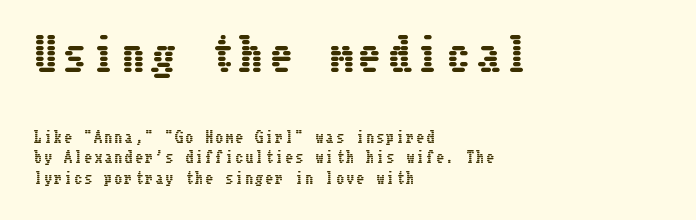
The image shows 44 px condensed type, upright; set left-aligned, normal line spacing (1.36x), not underlined; the first (top) block is 2.93x larger; low stroke contrast and a medium x-height.
